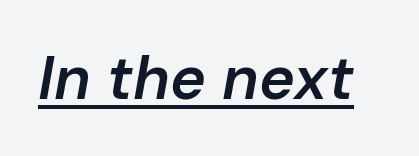
Q: Is the text bold? A: Semi-bold.
Q: Is the text italic (slanted)? A: Yes, it leans right by about 10 degrees.
Q: Is the text underlined? A: Yes.
Q: Is the spacing between letters normal or unusually wide? A: Normal.
Q: Width (condensed, normal, or wide)? A: Normal.
Q: Stroke contrast? A: Low.
Q: x-height? A: Medium.
Q: Monospaced? A: No.
